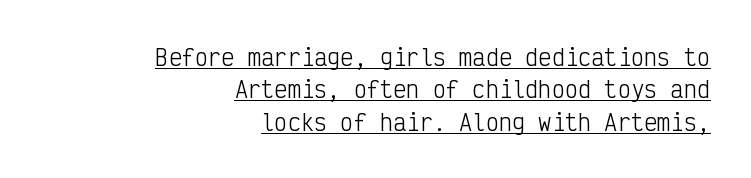
Q: Is the text bold? A: No.
Q: Is the text italic (slanted)? A: No, it is upright.
Q: Is the text underlined? A: Yes.
Q: How is the paragraph aligned? A: Right-aligned.
Q: Is the spacing between letters normal or unusually wide? A: Normal.
Q: Is the spacing between lines tight, normal or loose? A: Normal.
